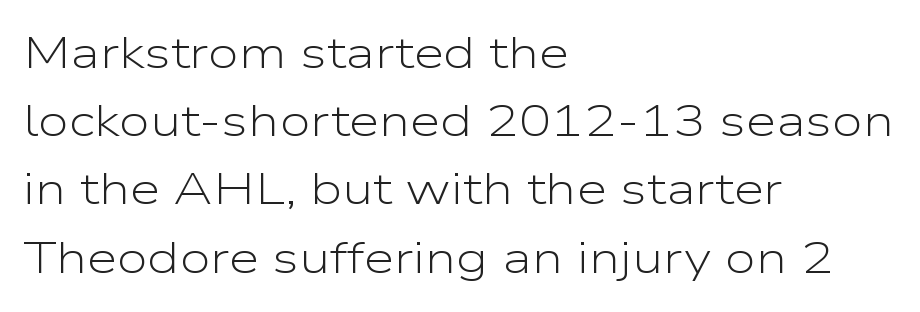
{"serif": "no", "italic": "no", "bold": "no", "weight": "light", "width": "wide", "stroke_contrast": "low", "x_height": "medium", "monospaced": "no", "underline": "no", "align": "left", "line_spacing": "normal", "line_spacing_ratio": 1.55, "letter_spacing": "normal", "letter_spacing_em": 0.0, "glyph_px": 44}
